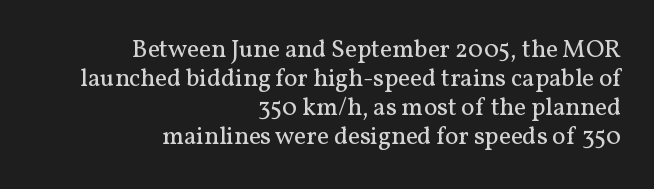
The space beneath each line is pristine and unruled. Tracking here is standard; glyphs follow each other at the usual distance. Every stem runs plumb, perpendicular to the baseline. Stroke mass is kept to a normal reading level or below. Right-aligned paragraph, ragged on the left.
